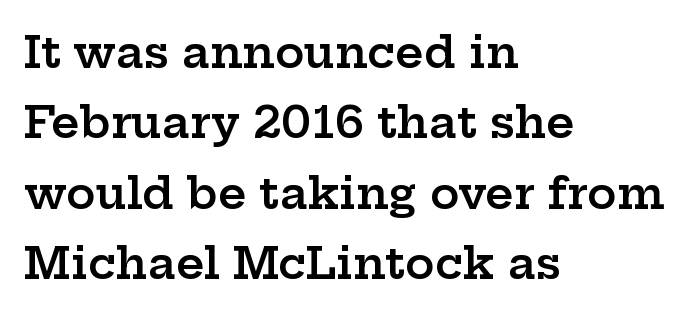
Moderately thickened strokes mark this as semibold type. Only glyphs here, with clear space below each row. Is the block centered? No — it sits flush against the left margin. The space between consecutive lines is moderate. Spacing verdict: proportional, widths tailored to each character.
